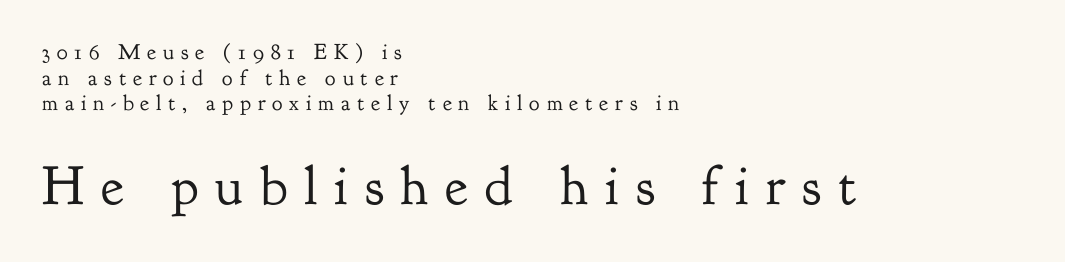
Q: Is the text bold? A: No.
Q: Is the text italic (slanted)? A: No, it is upright.
Q: Is the typeface a serif or a sans-serif typeface? A: Serif.
Q: Is the text underlined? A: No.
Q: How is the paragraph aligned? A: Left-aligned.
Q: Is the spacing between letters normal or unusually wide? A: Unusually wide.
Q: Which block of text is set in a larger size, the first (top) or the second (bottom)? A: The second (bottom) one.
Q: Width (condensed, normal, or wide)? A: Normal.
Q: Stroke contrast? A: Low.
Q: x-height? A: Small.
Q: Monospaced? A: No.
